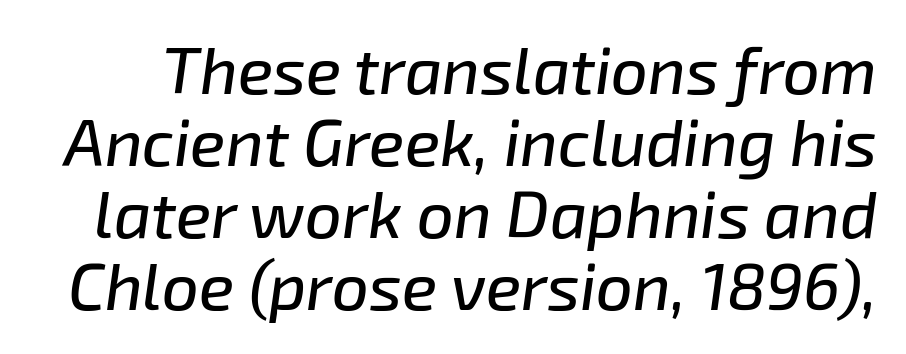
{"italic": "yes", "lean": "right", "slant_degrees": 8, "width": "normal", "stroke_contrast": "low", "x_height": "medium", "monospaced": "no", "underline": "no", "line_spacing": "tight", "line_spacing_ratio": 1.11, "letter_spacing": "normal", "letter_spacing_em": 0.0, "glyph_px": 65}
